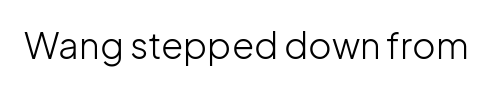
{"serif": "no", "italic": "no", "bold": "no", "weight": "light", "width": "normal", "stroke_contrast": "low", "x_height": "medium", "monospaced": "no", "underline": "no", "letter_spacing": "normal", "letter_spacing_em": 0.0, "glyph_px": 36}
